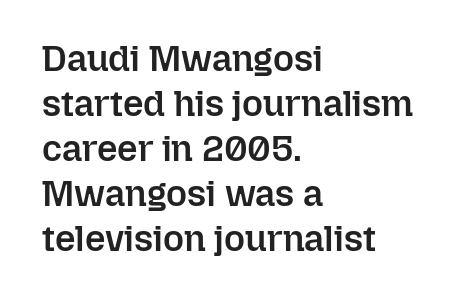
Characters remain perfectly vertical along every line. What's the leading like? Ordinary, nothing unusual. This sample has the flowing, uneven cadence of proportional lettering. The compositor pushed each line to the left boundary. Decoration check: the copy has no underline.
